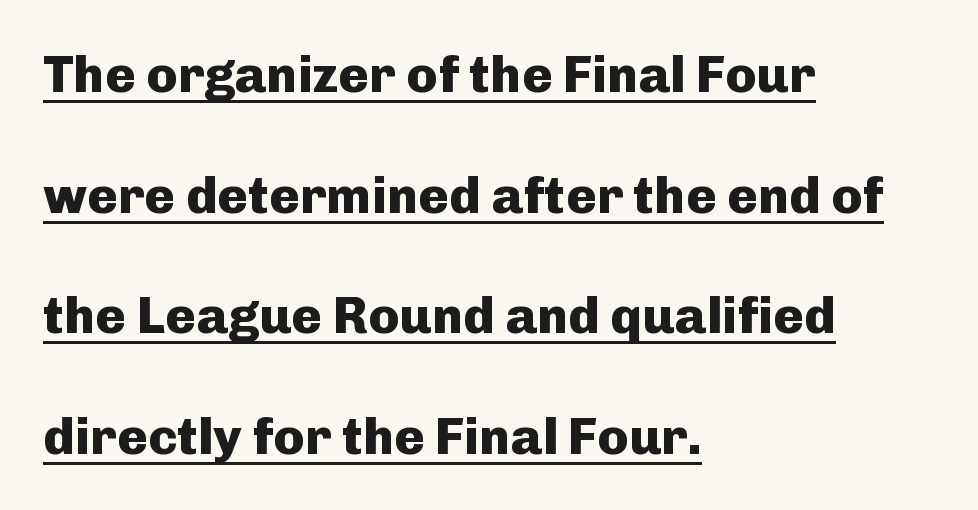
The image shows 52 px heavy sans-serif type, upright; set left-aligned, loose line spacing (2.32x), normal letter spacing, underlined; low stroke contrast and a medium x-height.
